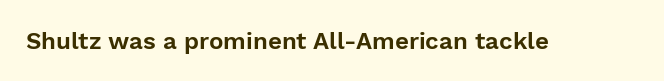
Q: Is the text italic (slanted)? A: No, it is upright.
Q: Is the text underlined? A: No.
Q: Is the spacing between letters normal or unusually wide? A: Normal.
